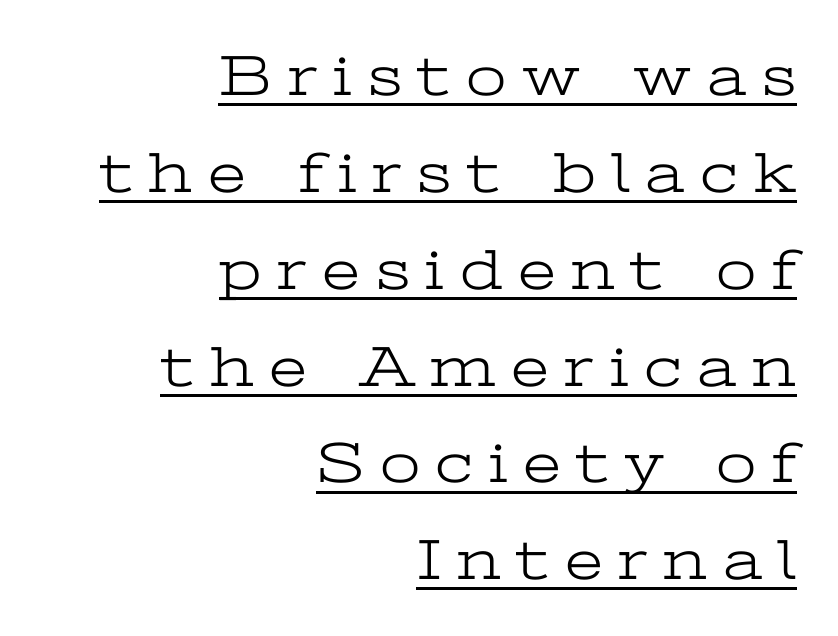
{"serif": "yes", "italic": "no", "bold": "no", "weight": "light", "width": "wide", "stroke_contrast": "low", "x_height": "medium", "monospaced": "no", "underline": "yes", "align": "right", "line_spacing": "normal", "line_spacing_ratio": 1.67, "letter_spacing": "wide", "letter_spacing_em": 0.27, "glyph_px": 58}
